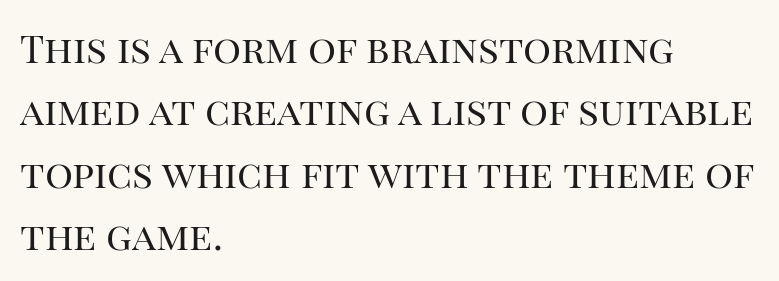
Italic? Not at all — the glyphs are vertical. Varying glyph widths throughout — classic text-font behaviour. These glyphs show unthickened strokes, regular width or finer. Font category for this specimen: serif. The space beneath each line is pristine and unruled. The horizontal fit of the characters is conventional and even.
